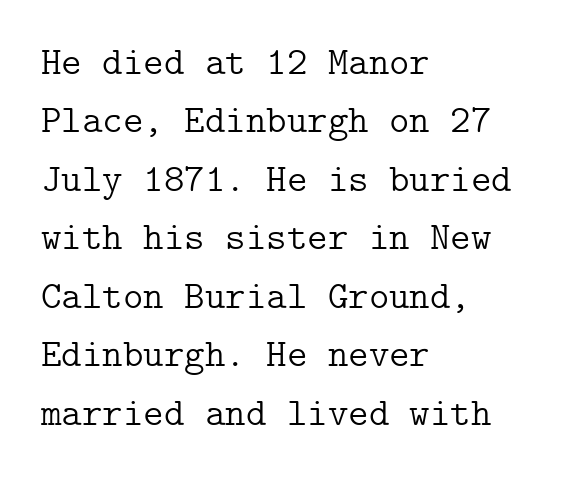
The image shows 39 px light serif type, upright; set left-aligned, normal line spacing (1.5x), normal letter spacing, not underlined; low stroke contrast and a medium x-height.
